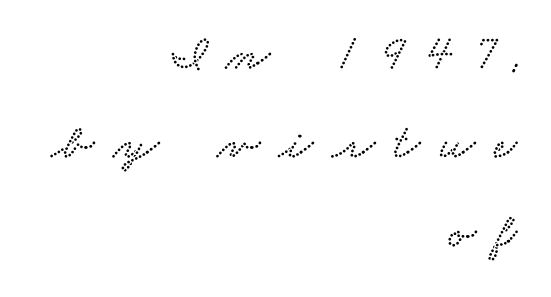
Q: Is the typeface a serif or a sans-serif typeface? A: Serif.
Q: Is the text underlined? A: No.
Q: How is the paragraph aligned? A: Right-aligned.
Q: Is the spacing between letters normal or unusually wide? A: Unusually wide.
Q: Width (condensed, normal, or wide)? A: Wide.
Q: Stroke contrast? A: Low.
Q: x-height? A: Small.
Q: Monospaced? A: No.
